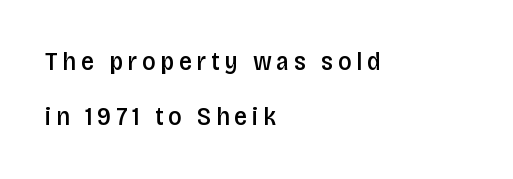
This sample uses an upright cut, with every glyph sitting square on the baseline. The rendering uses a semibold face; strokes are thickened but not to full bold. Only glyphs here, with clear space below each row. Horizontal alignment here is leftward, the default for most running prose. Quick note: interline space is abundant.
